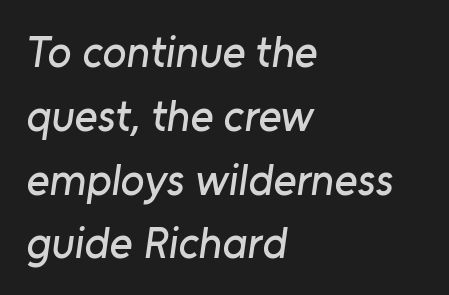
Q: Is the typeface a serif or a sans-serif typeface? A: Sans-serif.
Q: Is the text underlined? A: No.
Q: How is the paragraph aligned? A: Left-aligned.
Q: Is the spacing between letters normal or unusually wide? A: Normal.
Q: Is the spacing between lines tight, normal or loose? A: Normal.
Q: Width (condensed, normal, or wide)? A: Normal.
Q: Stroke contrast? A: Low.
Q: x-height? A: Medium.
Q: Monospaced? A: No.
